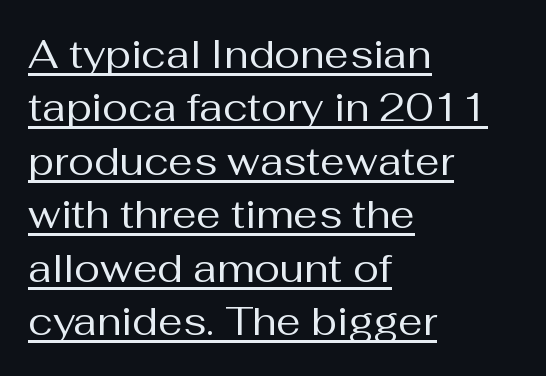
The image shows 39 px regular-weight sans-serif type, upright; set left-aligned, normal line spacing (1.37x), normal letter spacing, underlined; medium stroke contrast and a medium x-height.
